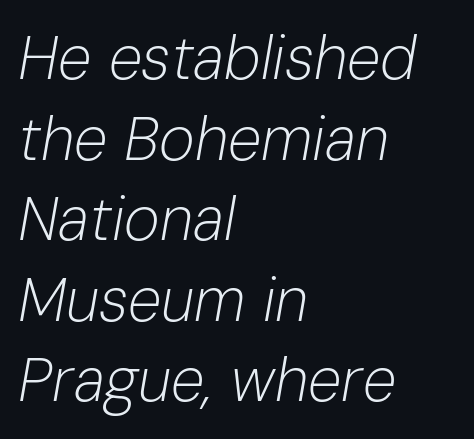
{"italic": "yes", "lean": "right", "slant_degrees": 10, "bold": "no", "weight": "light", "width": "normal", "stroke_contrast": "low", "x_height": "medium", "monospaced": "no", "underline": "no", "align": "left", "line_spacing": "normal", "line_spacing_ratio": 1.32, "letter_spacing": "normal", "letter_spacing_em": 0.0, "glyph_px": 61}
